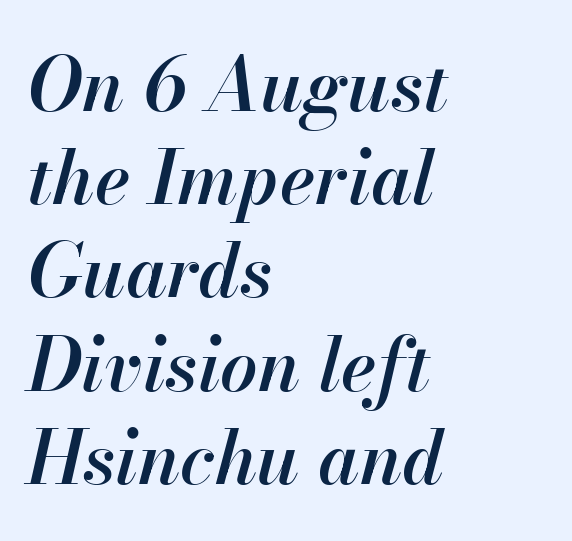
Does the copy run flush right? No — it runs flush left. Yep, that's italic — everything's leaning. The block of text has a typical density, with ordinary space between rows. Notice the strokes are somewhat thickened but not fully heavy: this is a semibold. Proportional: the letters do not fall into vertical columns. Nobody drew a line under any word here.
